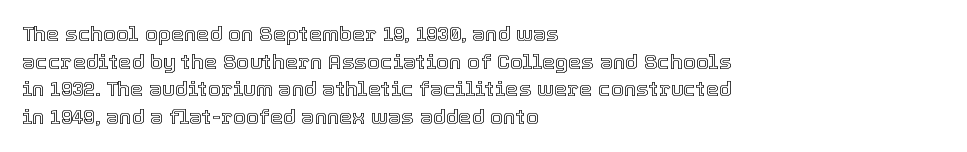
Every character sits straight up, as roman type does. Decoration check: the copy has no underline. A normal amount of white space separates one row of letters from the next. The passage shown has conventional tracking throughout.
